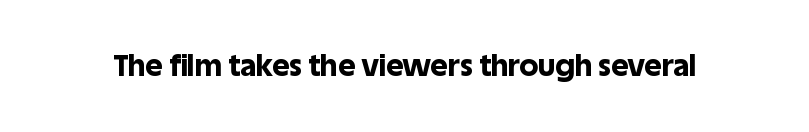
{"serif": "no", "italic": "no", "bold": "yes", "weight": "bold", "width": "normal", "x_height": "large", "monospaced": "no", "underline": "no", "letter_spacing": "normal", "letter_spacing_em": 0.0, "glyph_px": 30}
